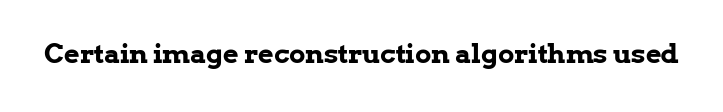
Q: Is the text bold? A: Yes.
Q: Is the text italic (slanted)? A: No, it is upright.
Q: Is the text underlined? A: No.
Q: Is the spacing between letters normal or unusually wide? A: Normal.
